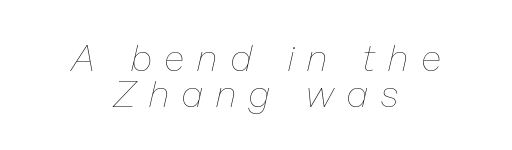
Stroke mass is kept to a normal reading level or below. The line texture is sparse and dotted thanks to wide tracking. Decoration check: the copy has no underline. Caption: multi-line text, centered on the measure.
